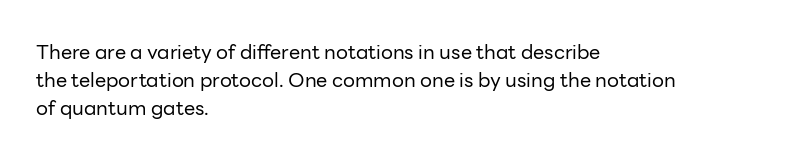
{"italic": "no", "bold": "no", "underline": "no", "align": "left", "line_spacing": "normal", "line_spacing_ratio": 1.41, "letter_spacing": "normal", "letter_spacing_em": 0.0, "glyph_px": 20}
